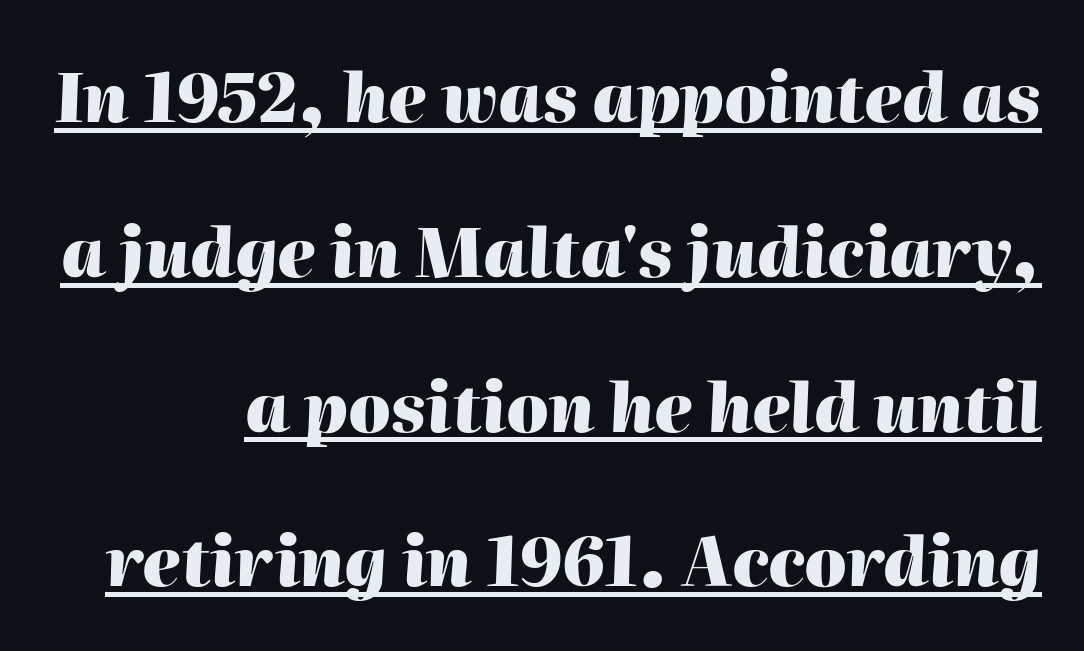
The image shows 67 px heavy type, italic (leaning right); set loose line spacing (2.31x), normal letter spacing, underlined; high stroke contrast and a medium x-height.
